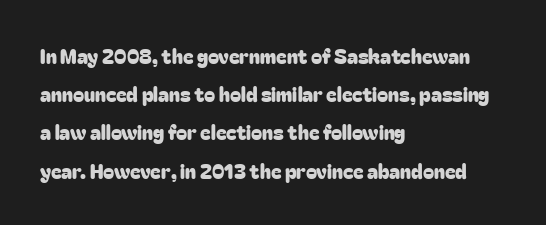
Q: Is the text italic (slanted)? A: No, it is upright.
Q: Is the text underlined? A: No.
Q: How is the paragraph aligned? A: Left-aligned.
Q: Is the spacing between letters normal or unusually wide? A: Normal.
Q: Is the spacing between lines tight, normal or loose? A: Loose.
